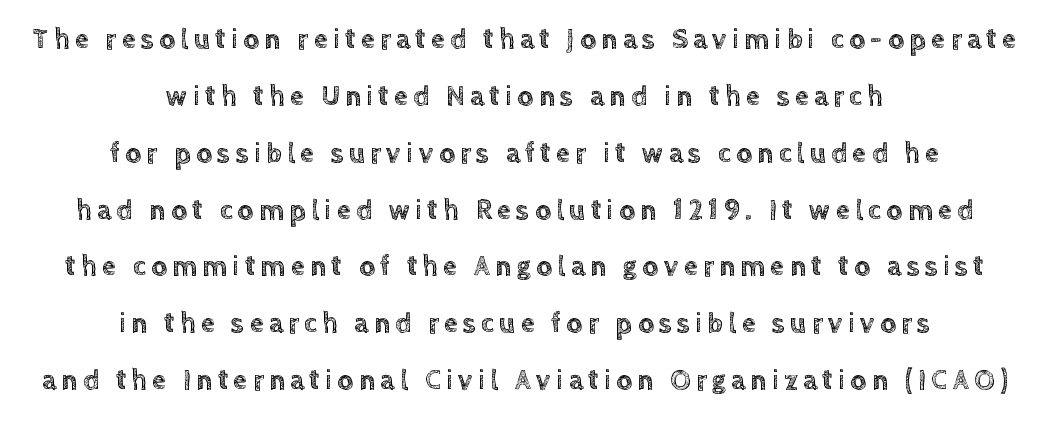
The image shows 28 px text type, upright; set centered, loose line spacing (2.03x), not underlined; a large x-height.
